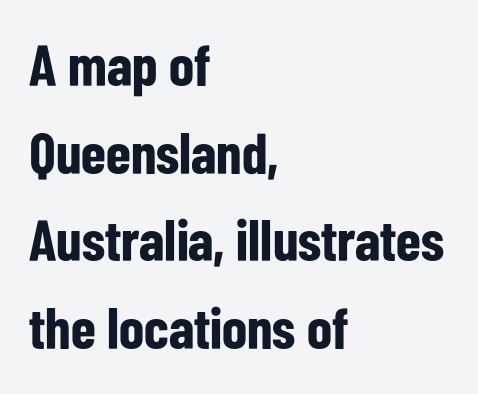
The image shows 58 px bold, condensed sans-serif type, upright; set left-aligned, normal line spacing (1.51x), normal letter spacing, not underlined; low stroke contrast and a medium x-height.
